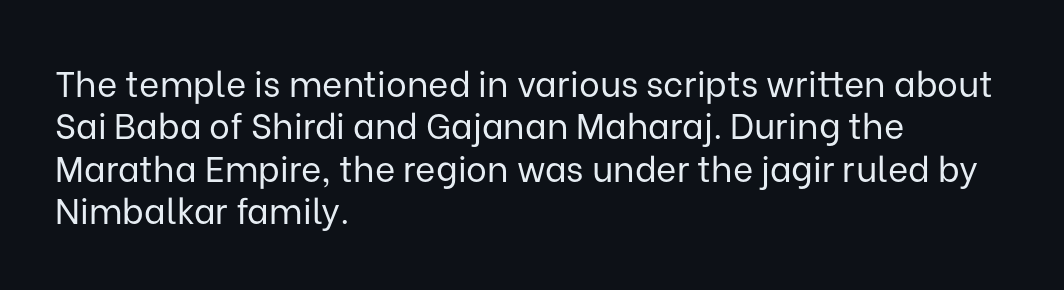
{"serif": "no", "italic": "no", "bold": "no", "weight": "regular", "width": "normal", "stroke_contrast": "low", "x_height": "medium", "monospaced": "no", "underline": "no", "align": "left", "line_spacing_ratio": 1.21, "letter_spacing": "normal", "letter_spacing_em": 0.0, "glyph_px": 35}
